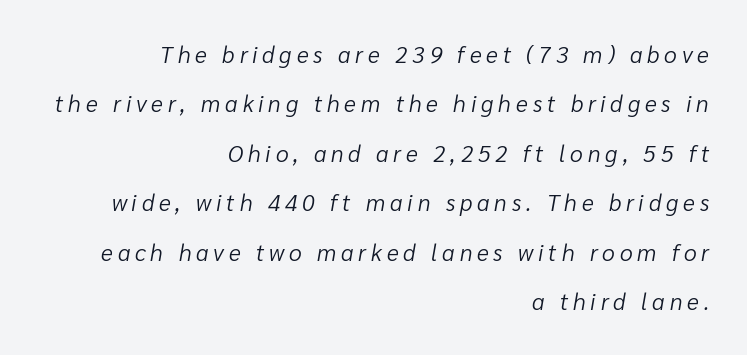
{"italic": "yes", "lean": "right", "slant_degrees": 10, "bold": "no", "underline": "no", "align": "right", "line_spacing": "loose", "line_spacing_ratio": 2.15, "letter_spacing": "wide", "letter_spacing_em": 0.21, "glyph_px": 23}
